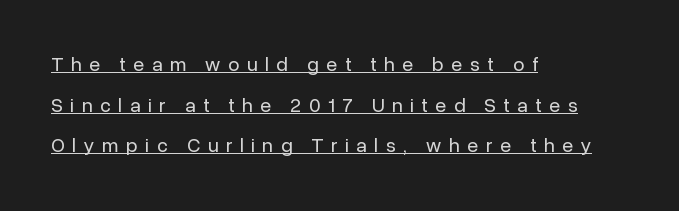
Counters stay open thanks to moderate or lighter strokes. Rendered with straight, roman letterforms. The passage shown is underscored from start to finish. The rendering inserts visible extra space after every character. How would I describe the line gaps? Wide and relaxed. Notice how the passage keeps a crisp vertical edge on the left only.
